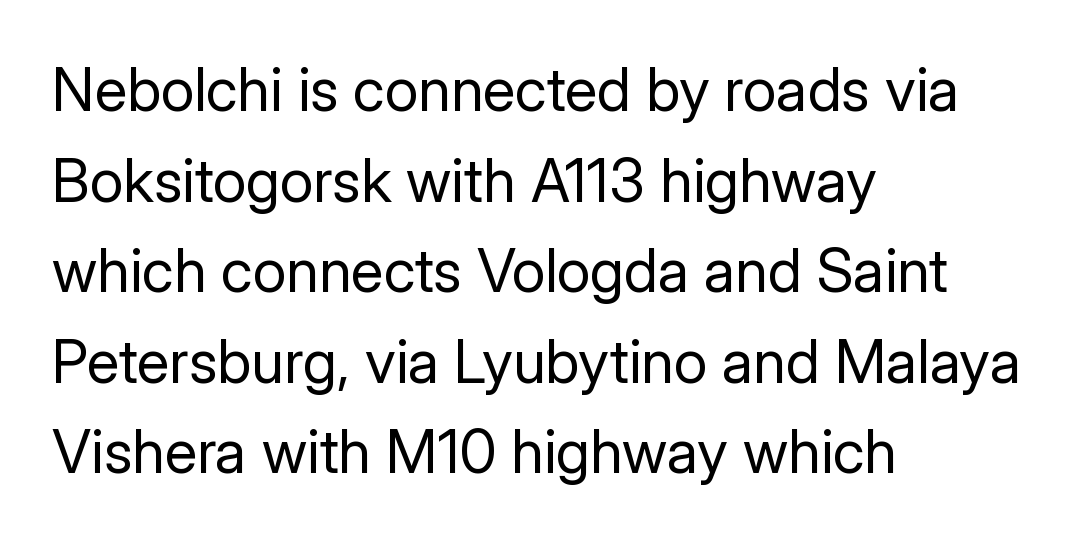
The paragraph shown leans on its left margin. Rendered with straight, roman letterforms. Honestly, there is no underline to notice here at all. Weight: regular or lighter.
